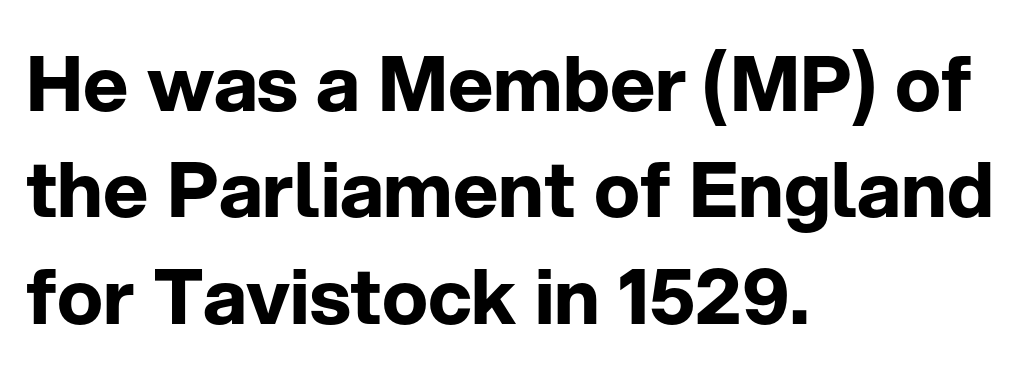
{"serif": "no", "italic": "no", "bold": "yes", "weight": "bold", "width": "normal", "stroke_contrast": "low", "x_height": "medium", "monospaced": "no", "underline": "no", "align": "left", "line_spacing": "normal", "line_spacing_ratio": 1.38, "letter_spacing": "normal", "letter_spacing_em": 0.0, "glyph_px": 77}
